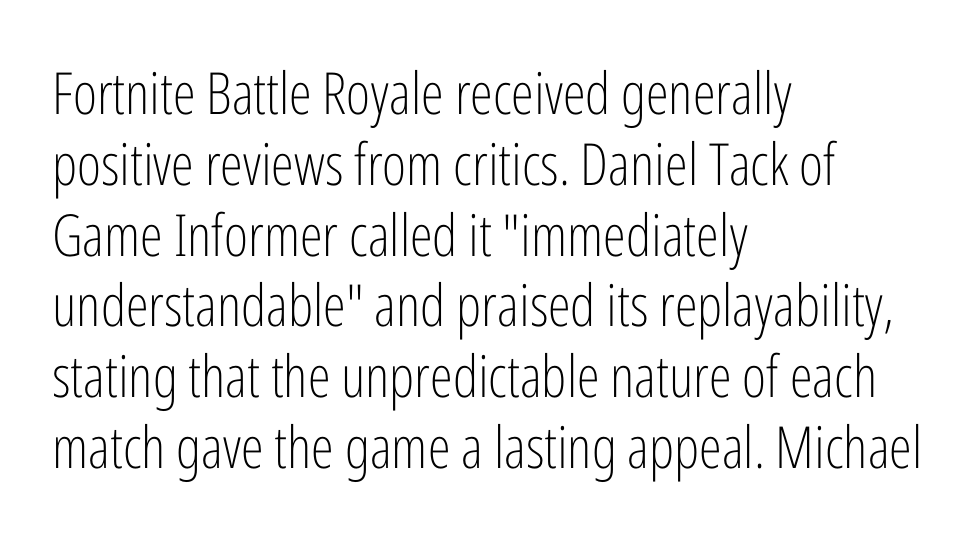
Q: Is the text bold? A: No.
Q: Is the text italic (slanted)? A: No, it is upright.
Q: Is the typeface a serif or a sans-serif typeface? A: Sans-serif.
Q: Is the text underlined? A: No.
Q: How is the paragraph aligned? A: Left-aligned.
Q: Is the spacing between letters normal or unusually wide? A: Normal.
Q: Width (condensed, normal, or wide)? A: Condensed.
Q: Stroke contrast? A: Low.
Q: x-height? A: Medium.
Q: Monospaced? A: No.
